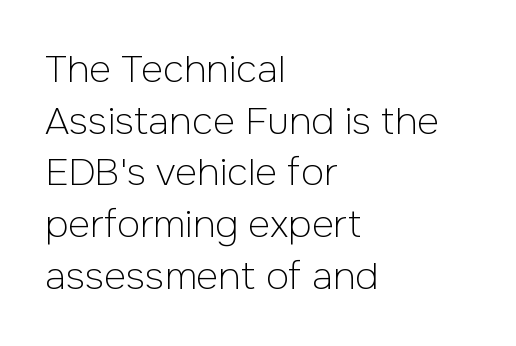
Ascenders rise straight up at ninety degrees. Plain, unruled lines of type. Nothing unusual about the tracking: characters are spaced as the font intends. The font is comparable to plain body text, perhaps lighter.
